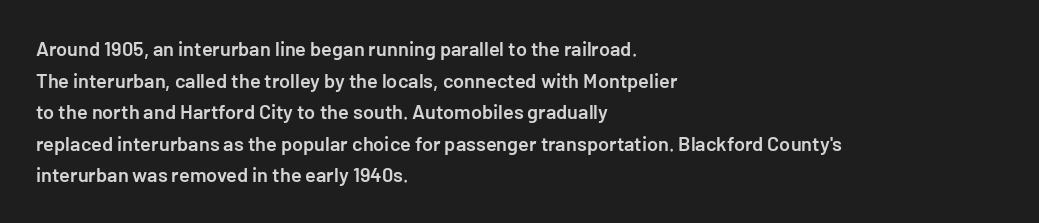
The block of text has a typical density, with ordinary space between rows. Nobody drew a line under any word here. Stroke thickness is moderately raised; the sample reads as semibold. The typography opts for an upright posture over an oblique one. Words appear dense and cohesive because spacing is normal. Where is the straight margin? On the left.
